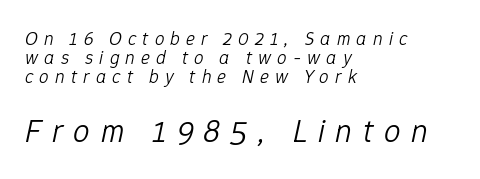
The line texture is sparse and dotted thanks to wide tracking. Note the varied advance widths — an 'i' is clearly narrower than an 'm'. Which margin do the lines hug? The left one — the right edge is uneven. Larger block? The one below; the one above is distinctly smaller.
